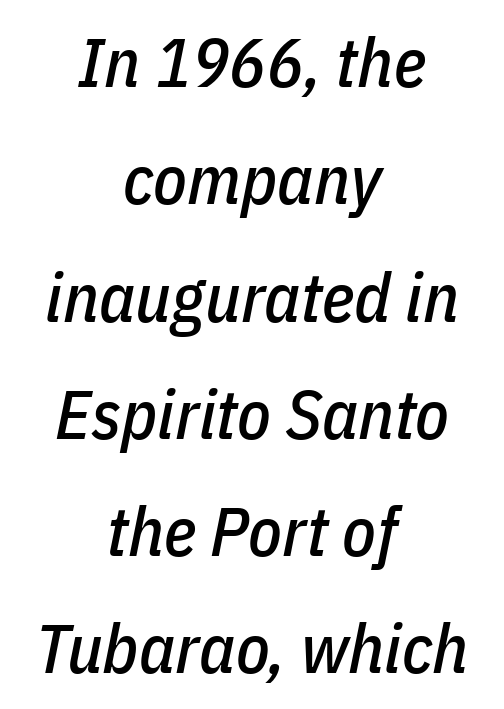
Q: Is the text italic (slanted)? A: Yes, it leans right by about 11 degrees.
Q: Is the text underlined? A: No.
Q: How is the paragraph aligned? A: Centered.
Q: Is the spacing between letters normal or unusually wide? A: Normal.
Q: Is the spacing between lines tight, normal or loose? A: Normal.
Q: Width (condensed, normal, or wide)? A: Condensed.
Q: Stroke contrast? A: Low.
Q: x-height? A: Medium.
Q: Monospaced? A: No.
